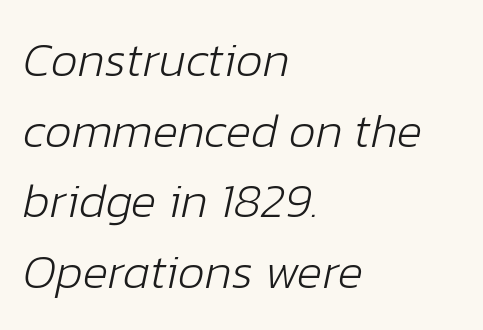
Weight: in the light-to-regular range. Designer's note — italics engaged. A typesetter would call this proportional, since set widths differ per character. Default kerning and tracking; the words read as compact shapes.
